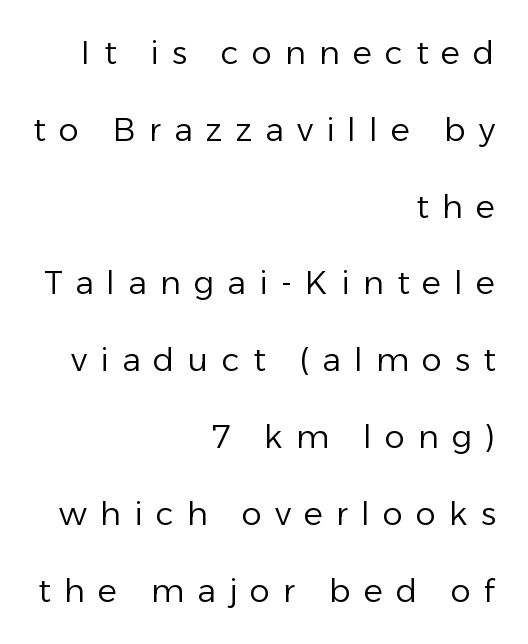
{"serif": "no", "italic": "no", "bold": "no", "weight": "regular", "width": "normal", "stroke_contrast": "low", "x_height": "medium", "monospaced": "no", "underline": "no", "align": "right", "line_spacing": "loose", "line_spacing_ratio": 2.4, "letter_spacing": "wide", "letter_spacing_em": 0.41, "glyph_px": 32}
